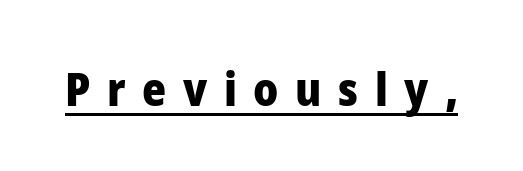
Q: Is the text bold? A: Yes.
Q: Is the text italic (slanted)? A: No, it is upright.
Q: Is the typeface a serif or a sans-serif typeface? A: Sans-serif.
Q: Is the text underlined? A: Yes.
Q: Is the spacing between letters normal or unusually wide? A: Unusually wide.
Q: Width (condensed, normal, or wide)? A: Normal.
Q: Stroke contrast? A: Low.
Q: x-height? A: Medium.
Q: Monospaced? A: No.
